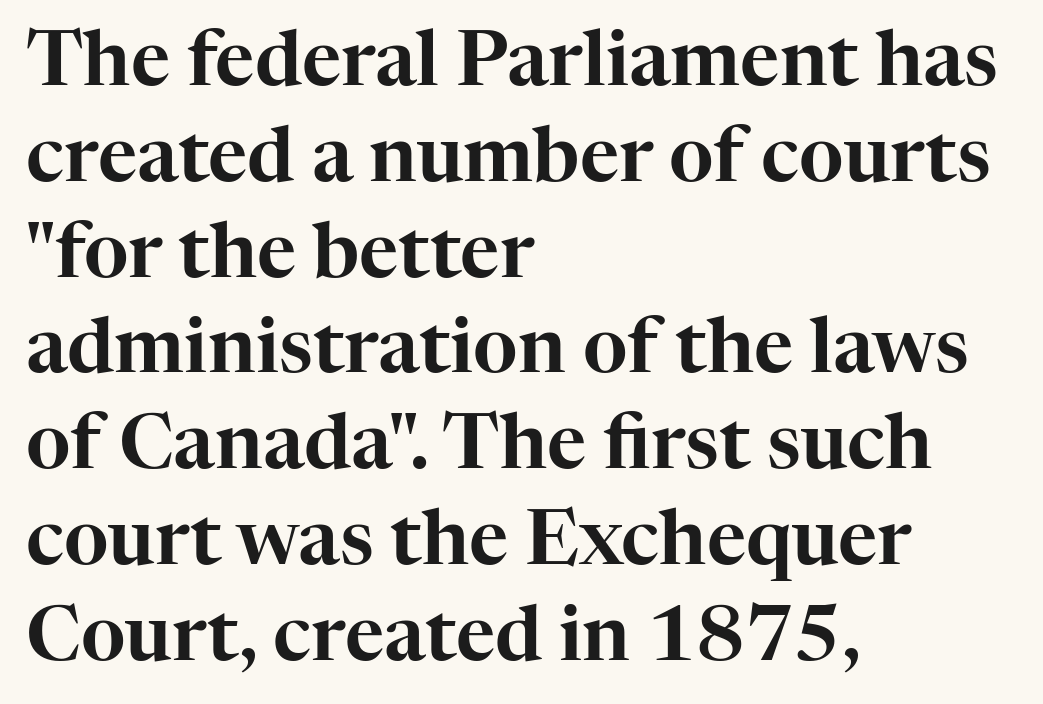
{"serif": "yes", "italic": "no", "width": "normal", "stroke_contrast": "high", "x_height": "medium", "monospaced": "no", "underline": "no", "align": "left", "line_spacing": "normal", "line_spacing_ratio": 1.26, "letter_spacing": "normal", "letter_spacing_em": 0.0, "glyph_px": 76}
